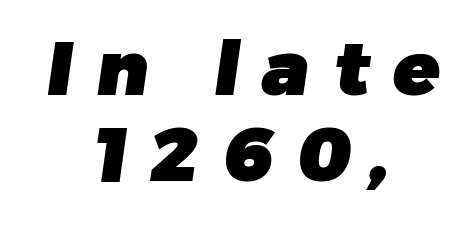
The image shows 76 px heavy sans-serif type; set centered, tight line spacing (1.13x), unusually wide letter spacing (+0.32 em), not underlined; low stroke contrast and a medium x-height.
